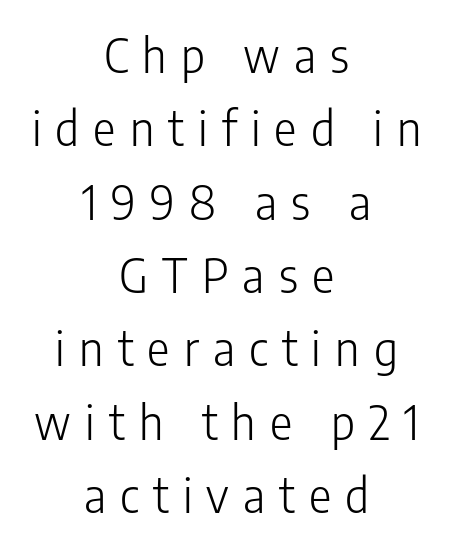
Q: Is the text bold? A: No.
Q: Is the text italic (slanted)? A: No, it is upright.
Q: Is the typeface a serif or a sans-serif typeface? A: Sans-serif.
Q: Is the text underlined? A: No.
Q: How is the paragraph aligned? A: Centered.
Q: Is the spacing between letters normal or unusually wide? A: Unusually wide.
Q: Is the spacing between lines tight, normal or loose? A: Normal.
Q: Width (condensed, normal, or wide)? A: Condensed.
Q: Stroke contrast? A: Low.
Q: x-height? A: Medium.
Q: Monospaced? A: No.
